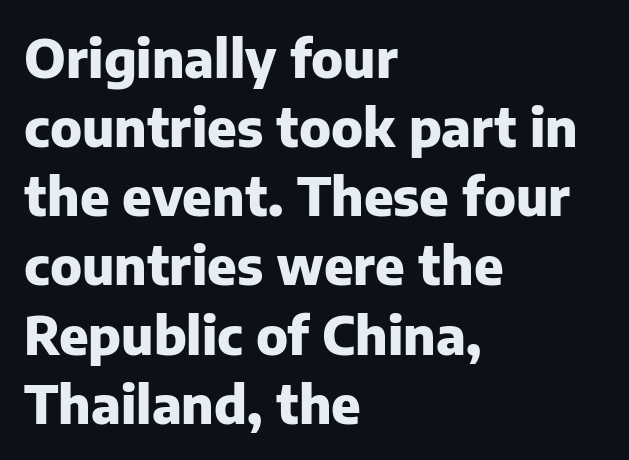
The image shows 52 px heavy sans-serif type, upright; set left-aligned, normal line spacing (1.33x), normal letter spacing, not underlined; low stroke contrast and a medium x-height.
